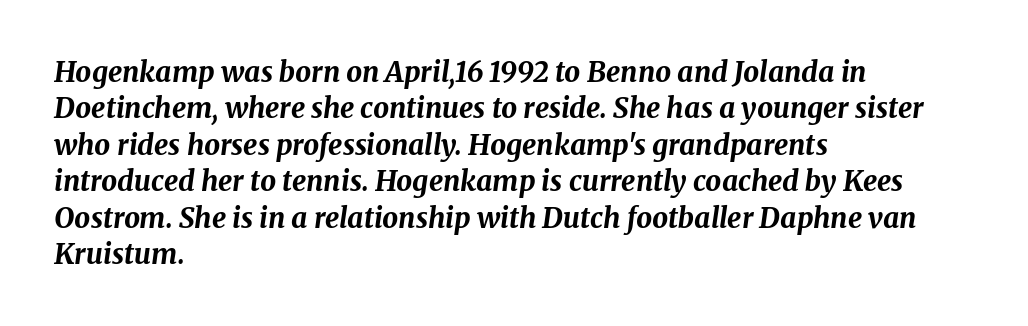
Q: Is the text bold? A: Yes.
Q: Is the text italic (slanted)? A: Yes, it leans right by about 8 degrees.
Q: Is the text underlined? A: No.
Q: How is the paragraph aligned? A: Left-aligned.
Q: Is the spacing between letters normal or unusually wide? A: Normal.
Q: Is the spacing between lines tight, normal or loose? A: Normal.
Q: Width (condensed, normal, or wide)? A: Normal.
Q: Stroke contrast? A: Medium.
Q: x-height? A: Medium.
Q: Monospaced? A: No.
